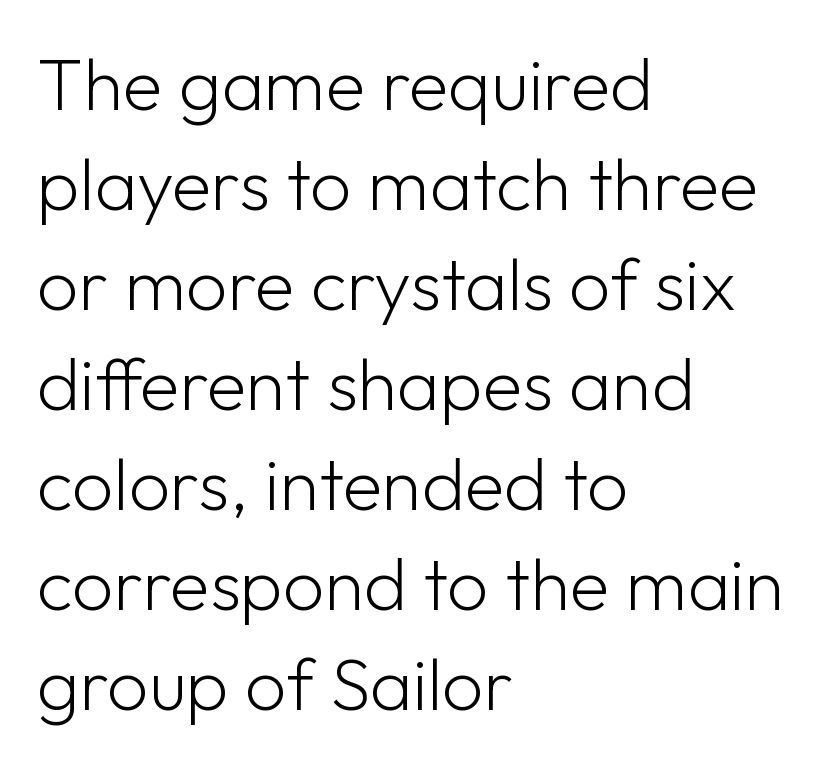
{"serif": "no", "italic": "no", "bold": "no", "weight": "light", "width": "normal", "stroke_contrast": "low", "x_height": "medium", "monospaced": "no", "underline": "no", "align": "left", "line_spacing": "normal", "line_spacing_ratio": 1.37, "letter_spacing": "normal", "letter_spacing_em": 0.0, "glyph_px": 73}
